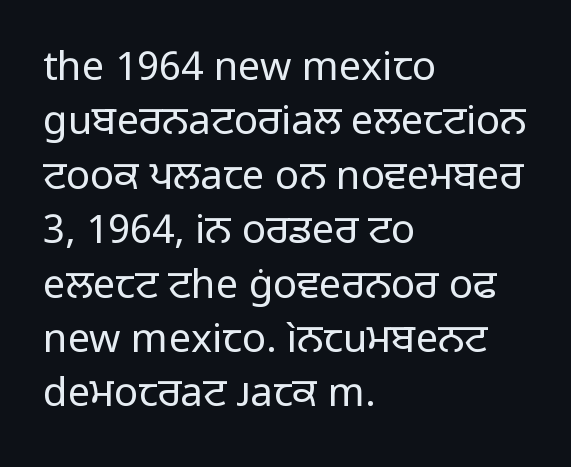
{"serif": "no", "italic": "no", "bold": "no", "weight": "regular", "width": "normal", "stroke_contrast": "low", "x_height": "medium", "monospaced": "no", "underline": "no", "align": "left", "line_spacing": "normal", "line_spacing_ratio": 1.36, "letter_spacing": "normal", "letter_spacing_em": 0.0, "glyph_px": 40}
